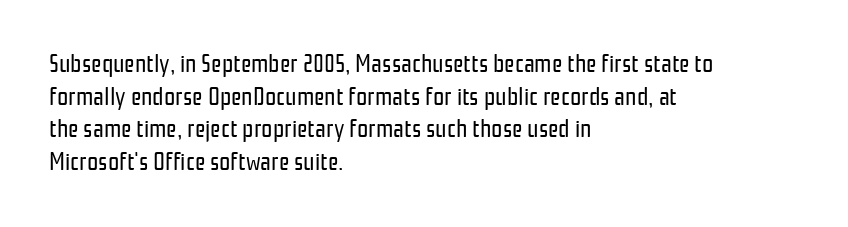
What's the leading like? Ordinary, nothing unusual. The passage shown has conventional tracking throughout. The typography opts for an upright posture over an oblique one. The passage is arranged the way most books set body copy — flush left.
